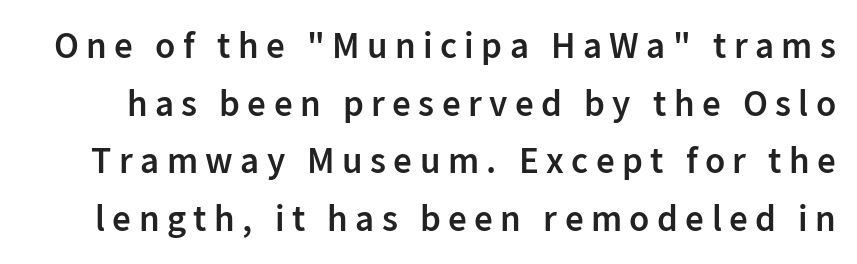
Character widths vary here, with narrow letters taking less room than wide ones. The leading is moderate, giving the passage an even texture. Underline: absent. Notice how the stems are strictly vertical — no italics here. You can tell from the bare stems that sans-serif type was used. Set as a demibold, roughly 600 on the weight scale.
